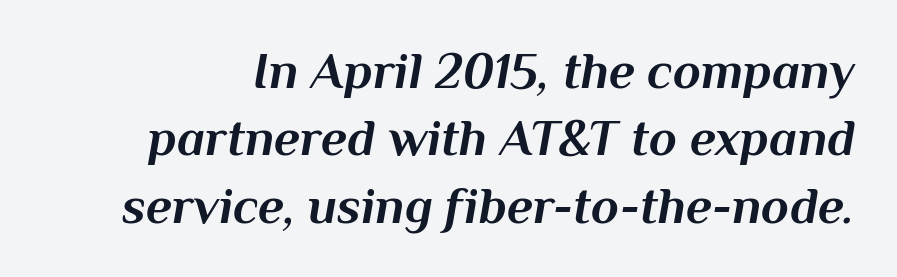
The gaps between neighbouring characters are ordinary and unremarkable. Students, this is bold: see how much ink each stroke carries. This sample has the flowing, uneven cadence of proportional lettering. The passage shown stacks its lines at a standard gap. Decoration check: the copy has no underline. This is oblique type, the kind used for emphasis or titles.
